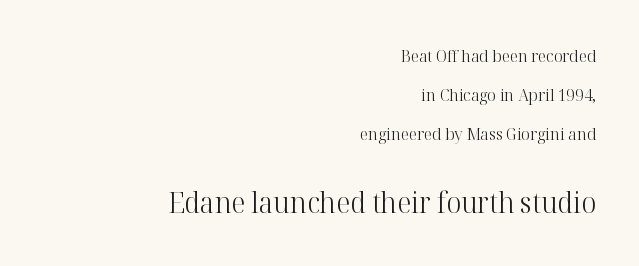
Look at the tracking — it's just the regular setting, nothing added. The text block is weighted toward the right margin, trailing off unevenly leftward. Students, observe: this is what heavily led, spacious text looks like. Here the second block reads like a headline and the first like body copy.
